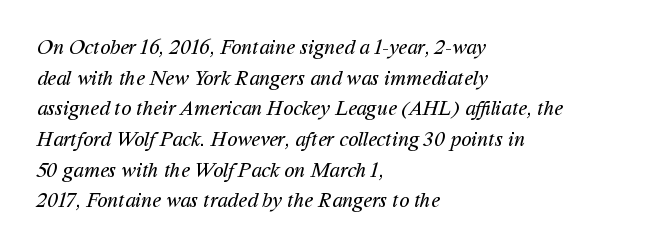
{"bold": "no", "underline": "no", "align": "left", "line_spacing": "normal", "line_spacing_ratio": 1.46, "letter_spacing": "normal", "letter_spacing_em": 0.0, "glyph_px": 21}
